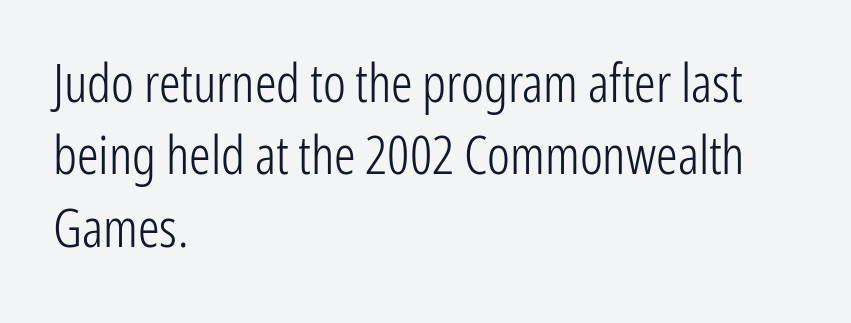
The image shows 54 px light, condensed sans-serif type, upright; set left-aligned, normal line spacing (1.34x), normal letter spacing, not underlined; low stroke contrast and a medium x-height.
